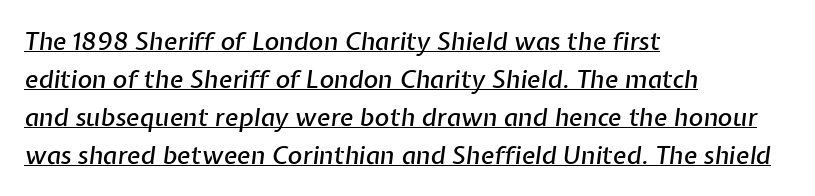
The image shows 25 px text type, italic (leaning right); set left-aligned, normal line spacing (1.52x), normal letter spacing, underlined.
